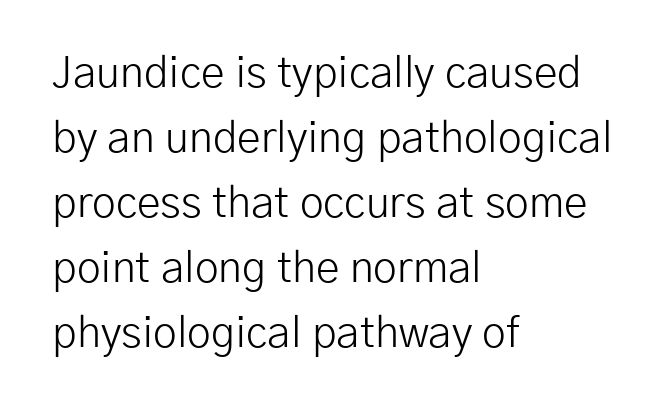
The image shows 43 px light sans-serif type, upright; set left-aligned, normal line spacing (1.51x), normal letter spacing, not underlined; low stroke contrast and a medium x-height.
